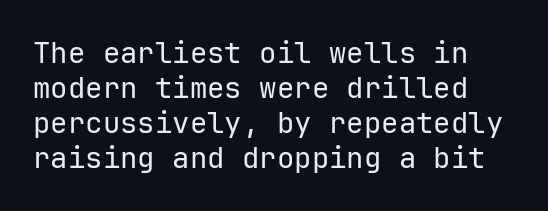
The image shows 29 px regular-weight sans-serif type, upright, monospaced; set line spacing 1.21x, normal letter spacing, not underlined; low stroke contrast and a medium x-height.
